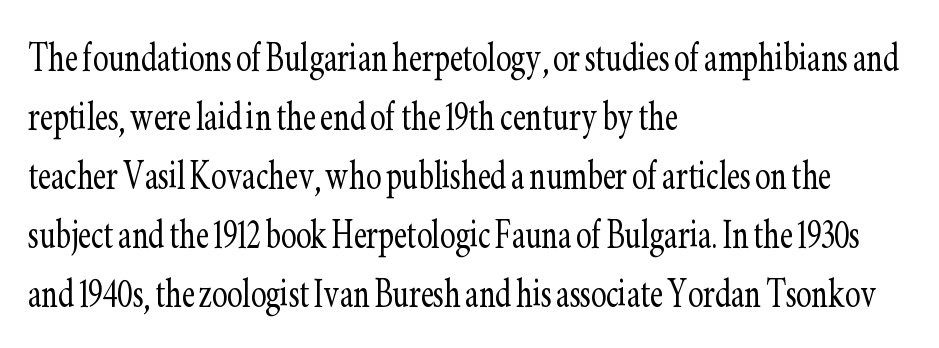
On a weight scale, this lands at 450 or below. This sample uses plain, unmodified letter spacing. Looks like regular typesetting: each glyph gets only the width it needs. The space between consecutive lines is moderate.
